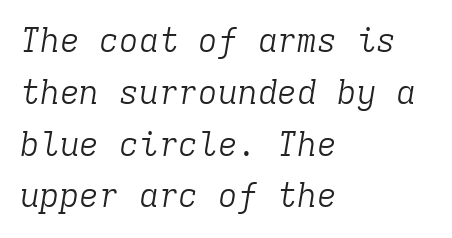
The image shows 33 px light serif type, italic (leaning right), monospaced; set left-aligned, normal line spacing (1.57x), normal letter spacing, not underlined; low stroke contrast and a medium x-height.
